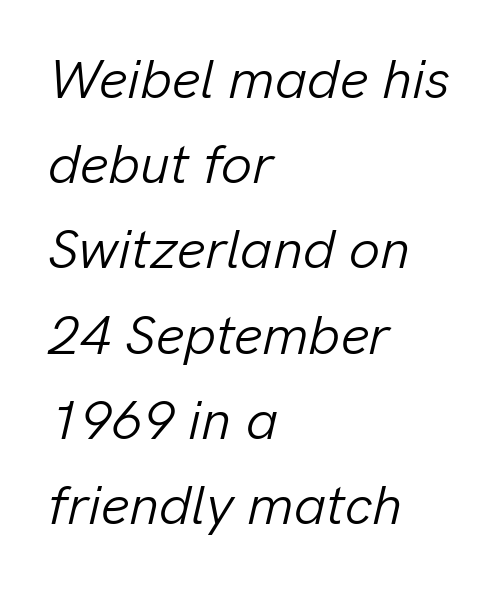
{"italic": "yes", "lean": "right", "slant_degrees": 13, "bold": "no", "weight": "light", "width": "normal", "stroke_contrast": "low", "x_height": "medium", "monospaced": "no", "underline": "no", "align": "left", "line_spacing": "normal", "line_spacing_ratio": 1.55, "letter_spacing": "normal", "letter_spacing_em": 0.0, "glyph_px": 55}
